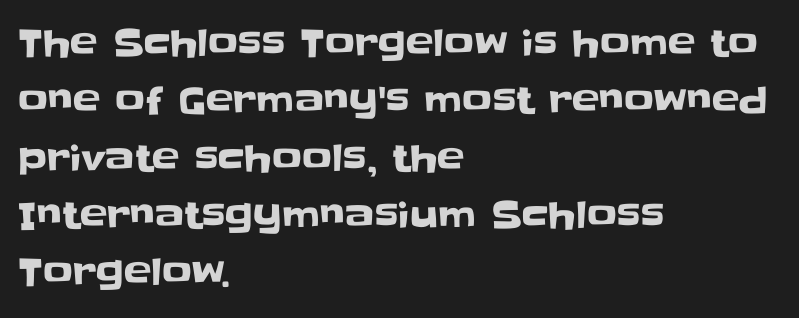
Q: Is the text italic (slanted)? A: No, it is upright.
Q: Is the typeface a serif or a sans-serif typeface? A: Sans-serif.
Q: Is the text underlined? A: No.
Q: How is the paragraph aligned? A: Left-aligned.
Q: Is the spacing between letters normal or unusually wide? A: Normal.
Q: Is the spacing between lines tight, normal or loose? A: Normal.
Q: Width (condensed, normal, or wide)? A: Normal.
Q: Stroke contrast? A: Low.
Q: x-height? A: Large.
Q: Monospaced? A: No.
